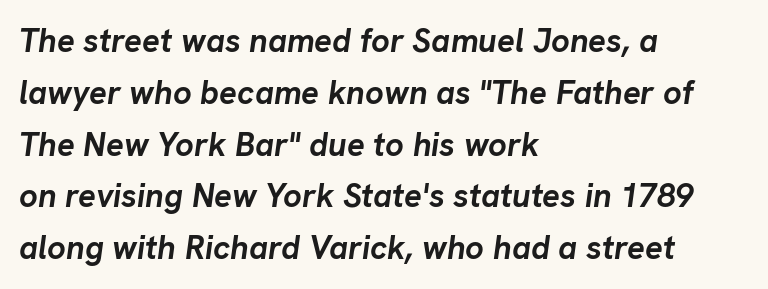
Q: Is the text bold? A: Yes.
Q: Is the text italic (slanted)? A: Yes, it leans right by about 8 degrees.
Q: Is the text underlined? A: No.
Q: How is the paragraph aligned? A: Left-aligned.
Q: Is the spacing between letters normal or unusually wide? A: Normal.
Q: Is the spacing between lines tight, normal or loose? A: Normal.
Q: Width (condensed, normal, or wide)? A: Normal.
Q: Stroke contrast? A: Low.
Q: x-height? A: Medium.
Q: Monospaced? A: No.
